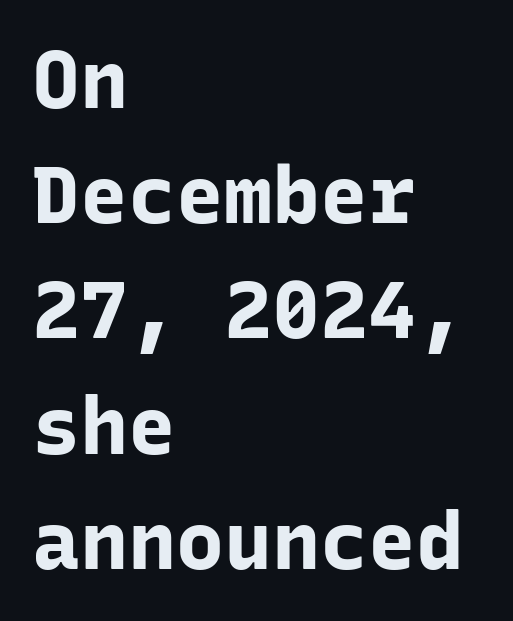
Is there much room between lines? A standard amount, neither cramped nor airy. Monospaced: the letters line up in strict vertical columns. This sample uses plain, unmodified letter spacing. The letters stand straight up with perfectly vertical stems. Chunky letters — that's bold for sure. Does the type have serifs? No, each stem ends abruptly.
